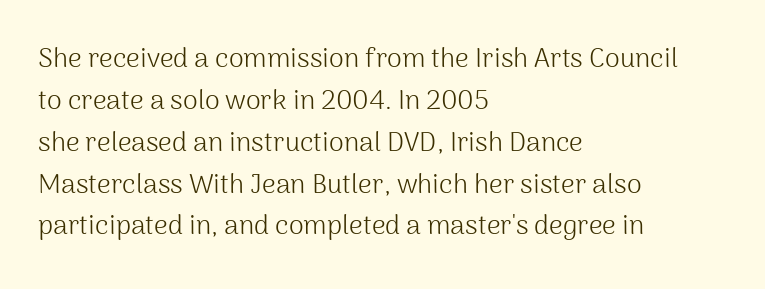
{"italic": "no", "bold": "no", "underline": "no", "align": "left", "line_spacing": "normal", "line_spacing_ratio": 1.55, "letter_spacing": "normal", "letter_spacing_em": 0.0, "glyph_px": 27}
